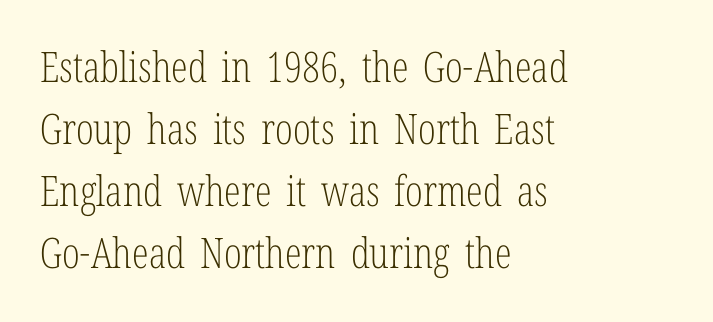
Is this a sans? No — the strokes have serifs. Baseline-to-baseline distance is the conventional proportion of letter height. Underline: absent. Here the glyphs are tracked normally, forming tight word shapes. Do the characters align in a grid? No, the font is proportional. Is the block centered? No — it sits flush against the left margin.
